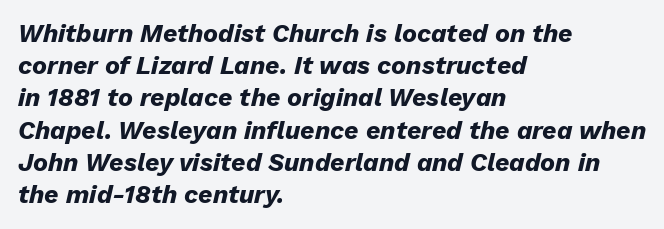
The image shows 25 px bold type, italic (leaning right); set left-aligned, normal line spacing (1.29x), normal letter spacing, not underlined.
